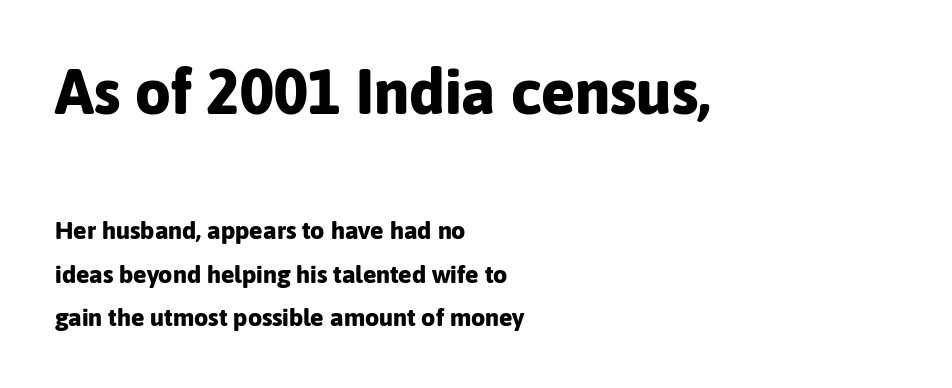
The compositor pushed each line to the left boundary. Observe the ordinary spacing: letters are neighbours, not strangers. The passage shown begins with its larger block and ends with its smaller one. You could not count columns in this text — the font is proportionally spaced. Note: no serifs on the glyphs. Emphasis by weight is at full strength: bold.
